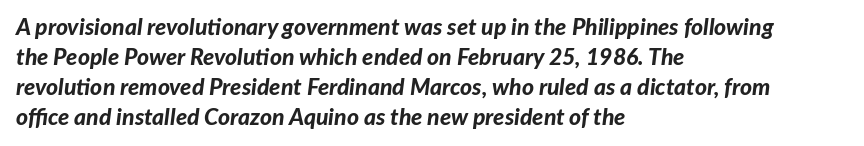
The image shows 23 px bold type, italic (leaning right); set left-aligned, normal line spacing (1.3x), normal letter spacing, not underlined.
